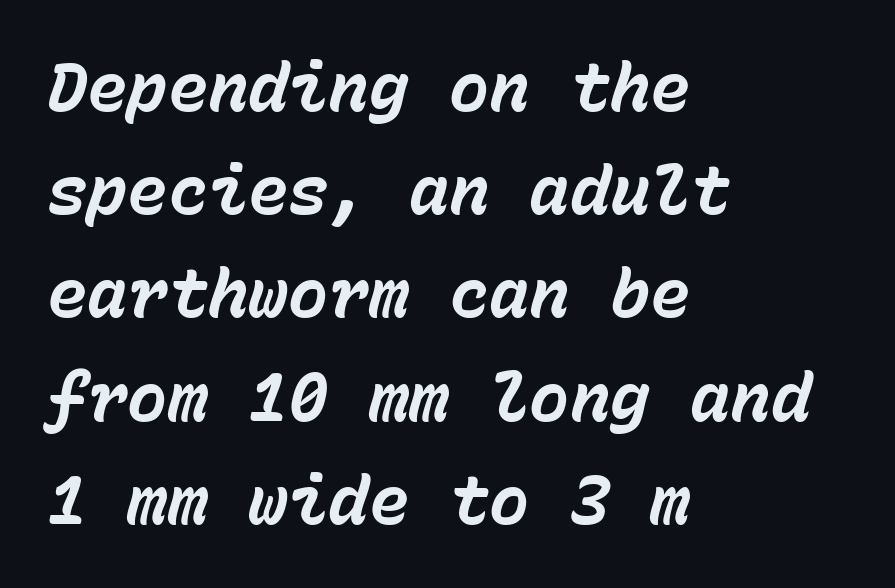
Would a proofreader flag this as italicized? Yes. Chunky letters — that's bold for sure. One glance says typical: line gaps are just what's usual. Note the uniform advance width — an 'i' takes as much space as an 'm'. The gaps between neighbouring characters are ordinary and unremarkable. Has an underline been added? It has not.
